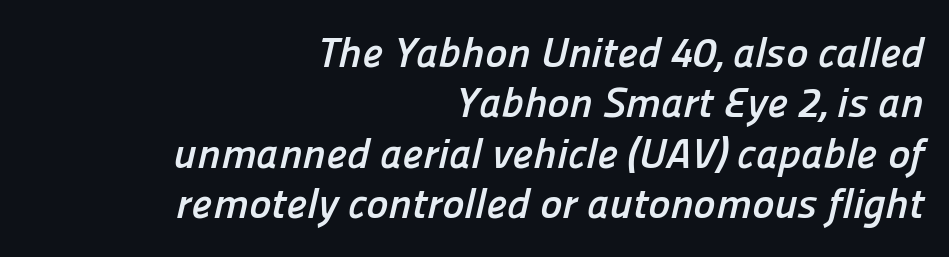
The passage is arranged like a letterhead date or caption credit — flush right. Typesetter's note: full bold, strokes at maximum text heaviness. The specimen omits any rule beneath the text block's lines. The rendering shows plain stroke endings on the letterforms — a sans-serif design. You could not count columns in this text — the font is proportionally spaced.
